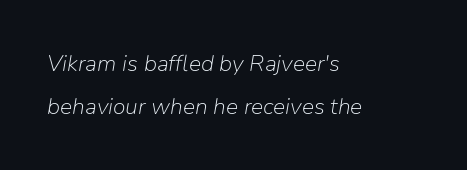
The image shows 23 px text type, italic (leaning right); set left-aligned, line spacing 1.86x, normal letter spacing, not underlined.
